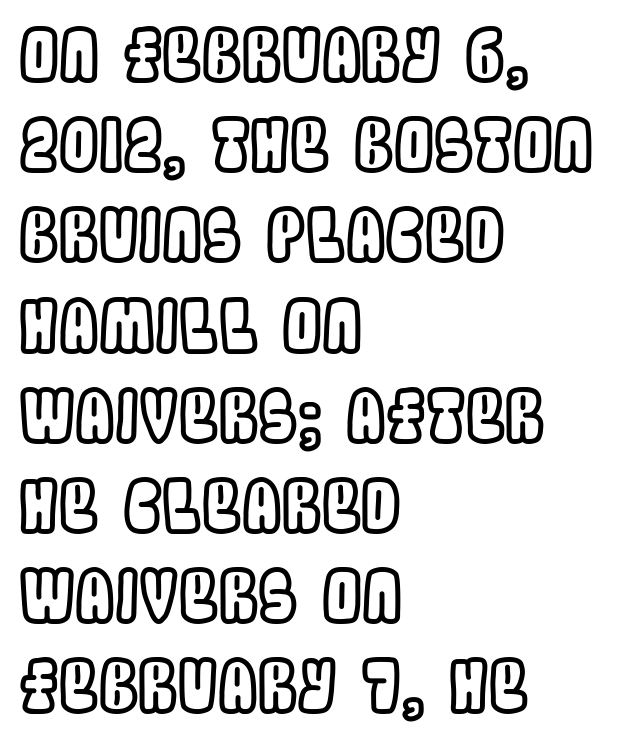
Q: Is the text italic (slanted)? A: No, it is upright.
Q: Is the text underlined? A: No.
Q: How is the paragraph aligned? A: Left-aligned.
Q: Is the spacing between letters normal or unusually wide? A: Normal.
Q: Is the spacing between lines tight, normal or loose? A: Normal.
Q: Width (condensed, normal, or wide)? A: Condensed.
Q: x-height? A: Large.
Q: Monospaced? A: No.
